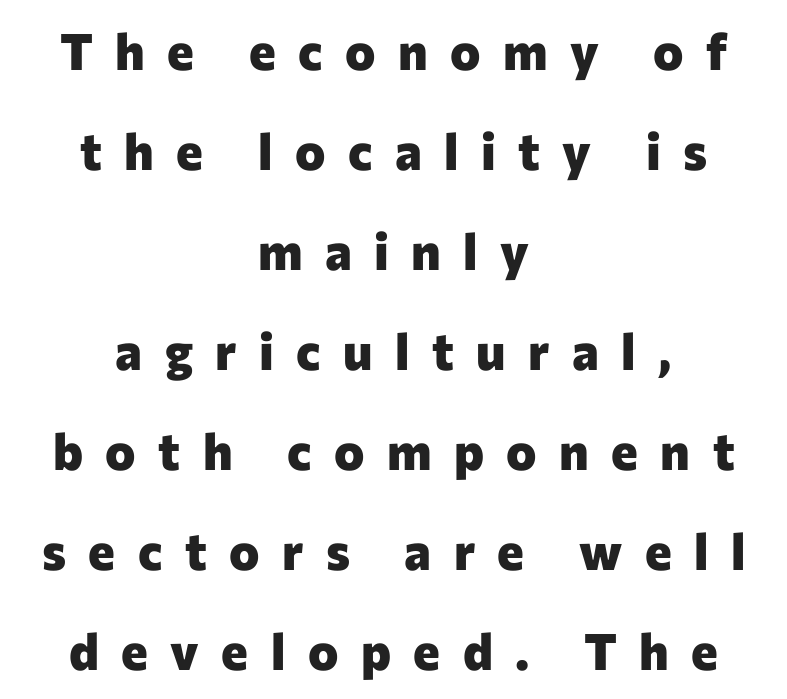
The image shows 51 px heavy sans-serif type, upright; set centered, loose line spacing (1.96x), unusually wide letter spacing (+0.44 em), not underlined; low stroke contrast and a medium x-height.
